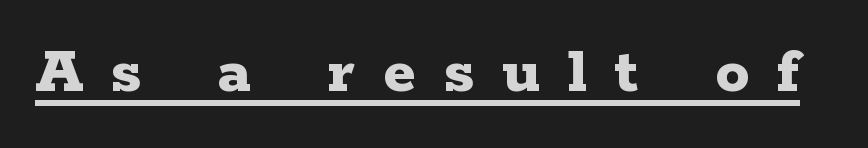
{"serif": "yes", "italic": "no", "bold": "yes", "weight": "bold", "width": "wide", "stroke_contrast": "low", "x_height": "medium", "monospaced": "no", "underline": "yes", "letter_spacing": "wide", "letter_spacing_em": 0.41, "glyph_px": 68}
